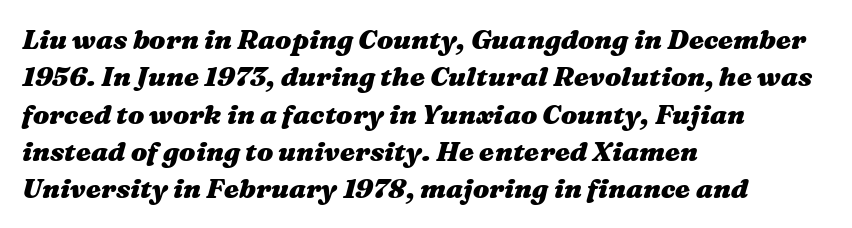
Q: Is the text bold? A: Yes.
Q: Is the text italic (slanted)? A: Yes, it leans right by about 16 degrees.
Q: Is the text underlined? A: No.
Q: How is the paragraph aligned? A: Left-aligned.
Q: Is the spacing between letters normal or unusually wide? A: Normal.
Q: Is the spacing between lines tight, normal or loose? A: Normal.
